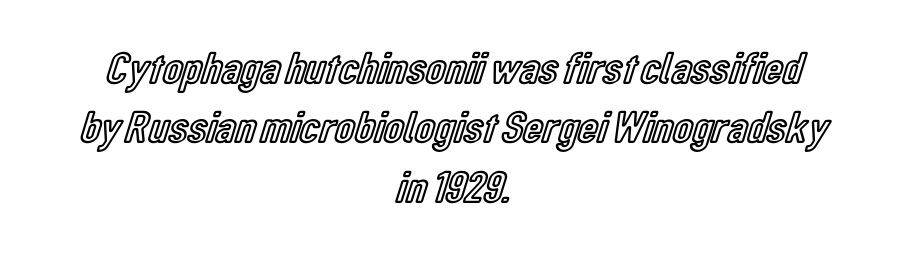
The image shows 45 px condensed type; set centered, normal line spacing (1.32x), normal letter spacing, not underlined; a medium x-height.
